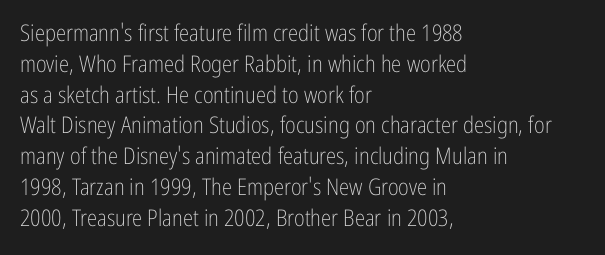
Descenders are the only things crossing below the line. The font sits on the lighter half of the weight spectrum, regular included. Does the copy run flush right? No — it runs flush left. Vertically, the passage feels balanced, rows spaced as you'd expect.
